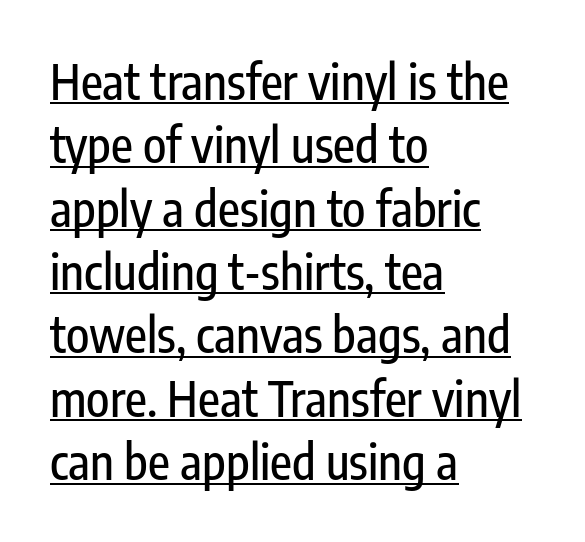
Q: Is the text italic (slanted)? A: No, it is upright.
Q: Is the typeface a serif or a sans-serif typeface? A: Sans-serif.
Q: Is the text underlined? A: Yes.
Q: How is the paragraph aligned? A: Left-aligned.
Q: Is the spacing between letters normal or unusually wide? A: Normal.
Q: Is the spacing between lines tight, normal or loose? A: Normal.
Q: Width (condensed, normal, or wide)? A: Condensed.
Q: Stroke contrast? A: Low.
Q: x-height? A: Medium.
Q: Monospaced? A: No.
